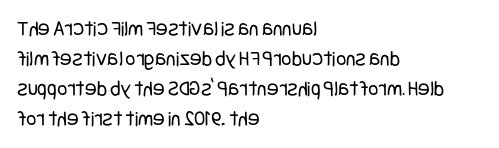
{"italic": "no", "bold": "no", "underline": "no", "align": "left", "line_spacing": "normal", "line_spacing_ratio": 1.37, "letter_spacing": "normal", "letter_spacing_em": 0.0, "glyph_px": 22}
